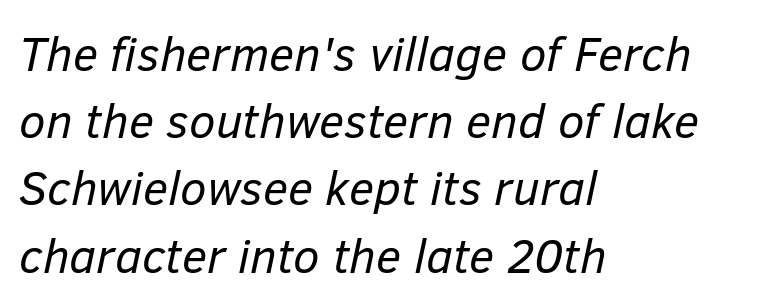
Is the block centered? No — it sits flush against the left margin. What stands out about the letter spacing? Nothing — it is the standard amount. The cut favours lightness, reaching ordinary text weight at its darkest. These lines were composed using italics. Type without underlining.
